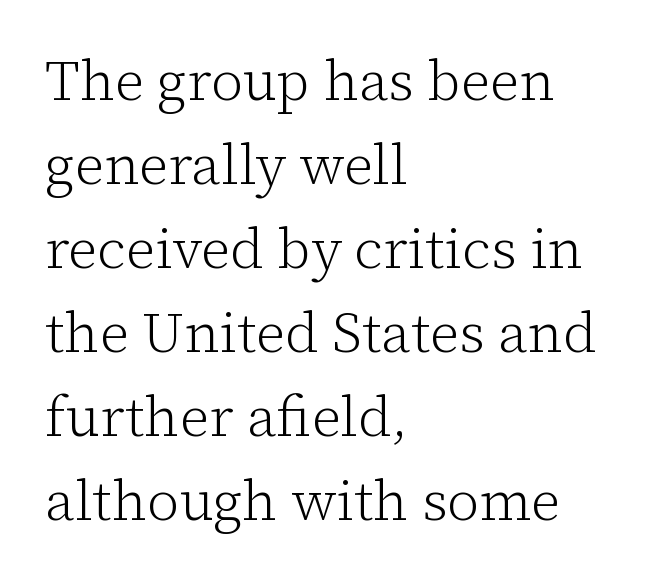
Q: Is the text bold? A: No.
Q: Is the text italic (slanted)? A: No, it is upright.
Q: Is the typeface a serif or a sans-serif typeface? A: Serif.
Q: Is the text underlined? A: No.
Q: How is the paragraph aligned? A: Left-aligned.
Q: Is the spacing between letters normal or unusually wide? A: Normal.
Q: Is the spacing between lines tight, normal or loose? A: Normal.
Q: Width (condensed, normal, or wide)? A: Normal.
Q: Stroke contrast? A: Low.
Q: x-height? A: Medium.
Q: Monospaced? A: No.
